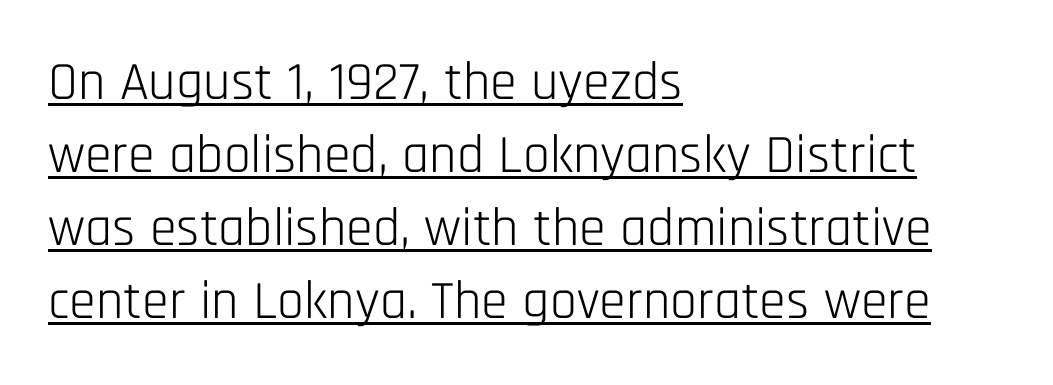
{"serif": "no", "italic": "no", "bold": "no", "weight": "light", "width": "condensed", "stroke_contrast": "low", "x_height": "large", "monospaced": "no", "underline": "yes", "align": "left", "line_spacing": "normal", "line_spacing_ratio": 1.35, "letter_spacing": "normal", "letter_spacing_em": 0.0, "glyph_px": 54}
